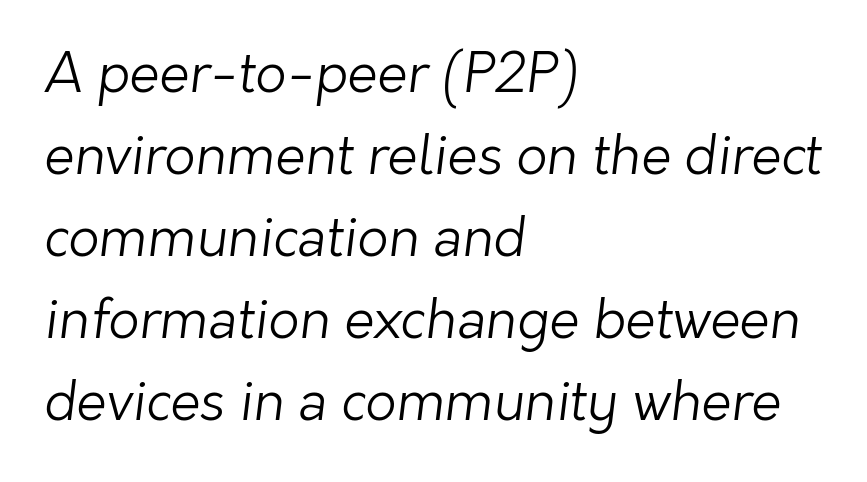
Q: Is the text bold? A: No.
Q: Is the typeface a serif or a sans-serif typeface? A: Sans-serif.
Q: Is the text underlined? A: No.
Q: How is the paragraph aligned? A: Left-aligned.
Q: Is the spacing between letters normal or unusually wide? A: Normal.
Q: Is the spacing between lines tight, normal or loose? A: Normal.
Q: Width (condensed, normal, or wide)? A: Normal.
Q: Stroke contrast? A: Low.
Q: x-height? A: Medium.
Q: Monospaced? A: No.
